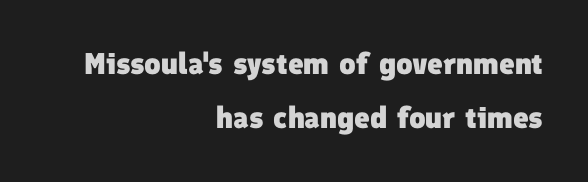
Q: Is the text bold? A: Yes.
Q: Is the typeface a serif or a sans-serif typeface? A: Sans-serif.
Q: Is the text underlined? A: No.
Q: How is the paragraph aligned? A: Right-aligned.
Q: Is the spacing between letters normal or unusually wide? A: Normal.
Q: Width (condensed, normal, or wide)? A: Normal.
Q: Stroke contrast? A: Low.
Q: x-height? A: Medium.
Q: Monospaced? A: No.
